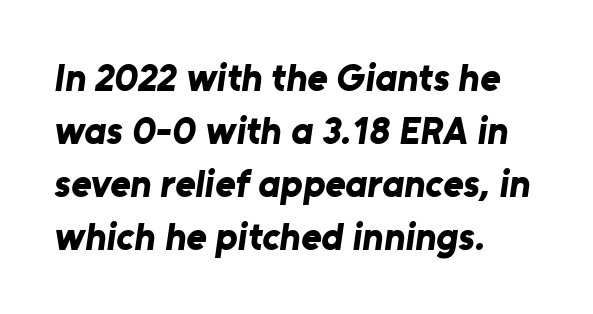
The image shows 39 px bold sans-serif type; set left-aligned, normal line spacing (1.36x), normal letter spacing, not underlined; low stroke contrast and a medium x-height.
